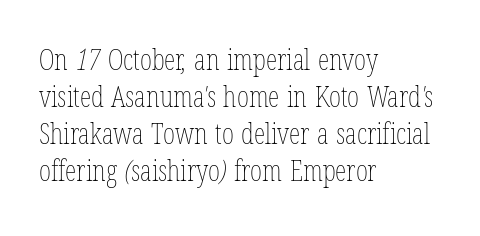
Q: Is the text bold? A: No.
Q: Is the text underlined? A: No.
Q: How is the paragraph aligned? A: Left-aligned.
Q: Is the spacing between letters normal or unusually wide? A: Normal.
Q: Is the spacing between lines tight, normal or loose? A: Normal.
Q: Width (condensed, normal, or wide)? A: Condensed.
Q: Stroke contrast? A: Low.
Q: x-height? A: Medium.
Q: Monospaced? A: No.
